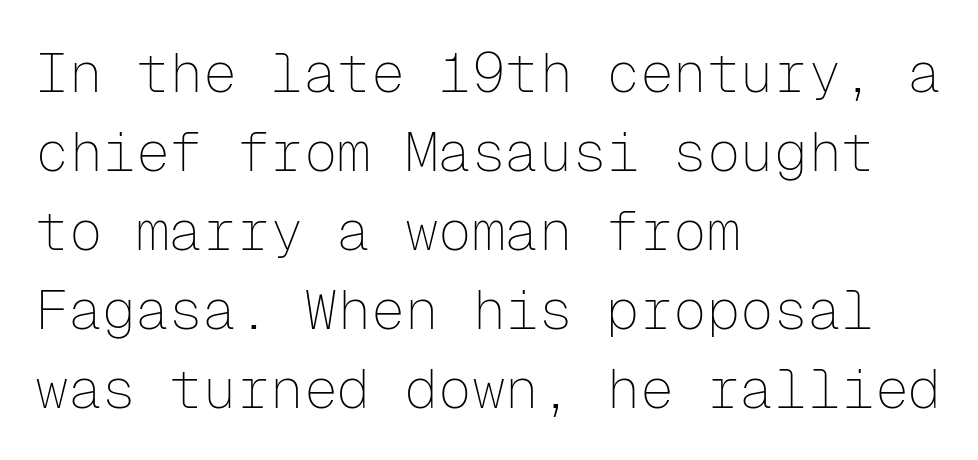
The image shows 56 px thin sans-serif type, upright, monospaced; set left-aligned, normal line spacing (1.41x), normal letter spacing, not underlined; low stroke contrast and a medium x-height.
